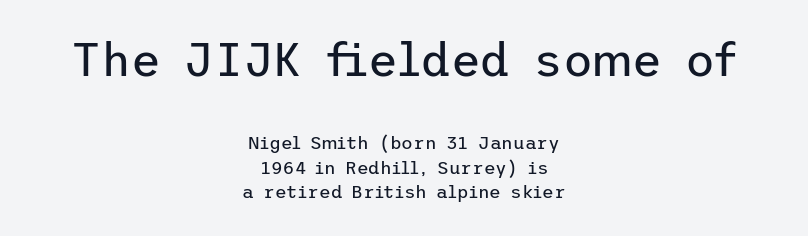
Q: Is the text bold? A: No.
Q: Is the text italic (slanted)? A: No, it is upright.
Q: Is the typeface a serif or a sans-serif typeface? A: Sans-serif.
Q: Is the text underlined? A: No.
Q: How is the paragraph aligned? A: Centered.
Q: Is the spacing between letters normal or unusually wide? A: Normal.
Q: Is the spacing between lines tight, normal or loose? A: Normal.
Q: Which block of text is set in a larger size, the first (top) or the second (bottom)? A: The first (top) one.
Q: Width (condensed, normal, or wide)? A: Normal.
Q: Stroke contrast? A: Low.
Q: x-height? A: Medium.
